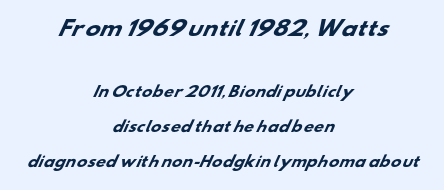
The image shows 20 px bold type; set centered, loose line spacing (2.5x), normal letter spacing, not underlined; the first (top) block is 1.43x larger.
